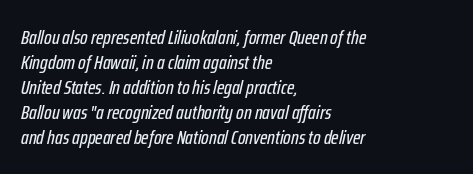
Q: Is the text italic (slanted)? A: Yes, it leans right by about 12 degrees.
Q: Is the text underlined? A: No.
Q: How is the paragraph aligned? A: Left-aligned.
Q: Is the spacing between letters normal or unusually wide? A: Normal.
Q: Is the spacing between lines tight, normal or loose? A: Normal.
